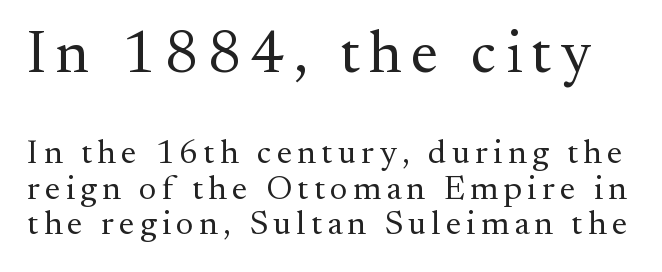
The image shows 60 px regular-weight serif type, upright; set tight line spacing (1.05x), not underlined; the first (top) block is 1.76x larger; medium stroke contrast and a small x-height.
